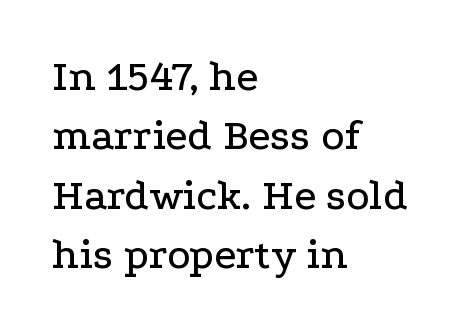
Q: Is the text italic (slanted)? A: No, it is upright.
Q: Is the typeface a serif or a sans-serif typeface? A: Serif.
Q: Is the text underlined? A: No.
Q: How is the paragraph aligned? A: Left-aligned.
Q: Is the spacing between letters normal or unusually wide? A: Normal.
Q: Is the spacing between lines tight, normal or loose? A: Normal.
Q: Width (condensed, normal, or wide)? A: Wide.
Q: Stroke contrast? A: Low.
Q: x-height? A: Medium.
Q: Monospaced? A: No.
